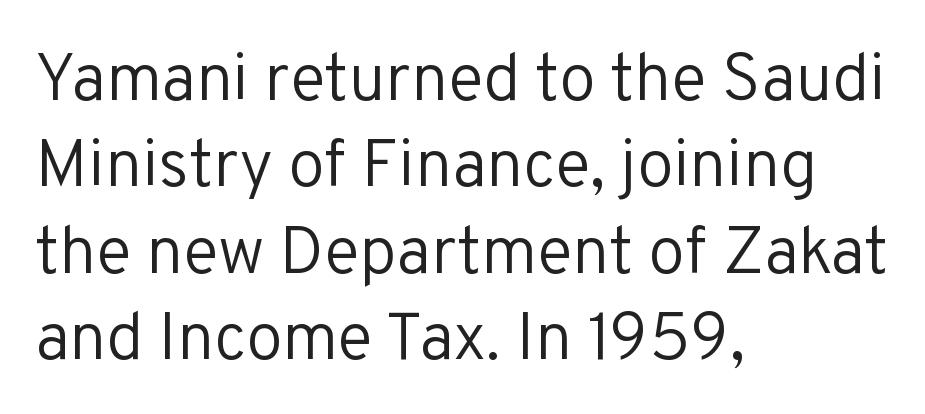
Rule under the text: the space is simply empty. Are there feet on the stems? There aren't — it's a sans. Caption: multi-line text, flush left, ragged right. Does extra space separate the letters? No, they use regular spacing. The designer left line spacing at the default.
